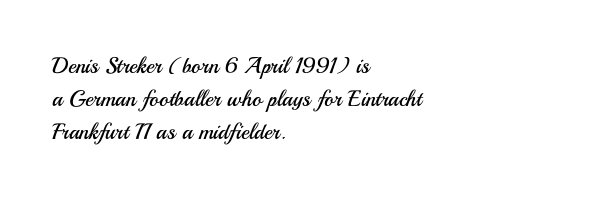
The image shows 22 px text type; set left-aligned, normal line spacing (1.51x), normal letter spacing, not underlined.
